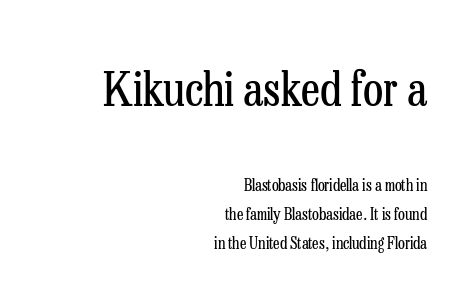
The image shows 47 px regular-weight, condensed serif type, upright; set right-aligned, line spacing 1.83x, normal letter spacing, not underlined; the first (top) block is 2.94x larger; low stroke contrast and a medium x-height.
